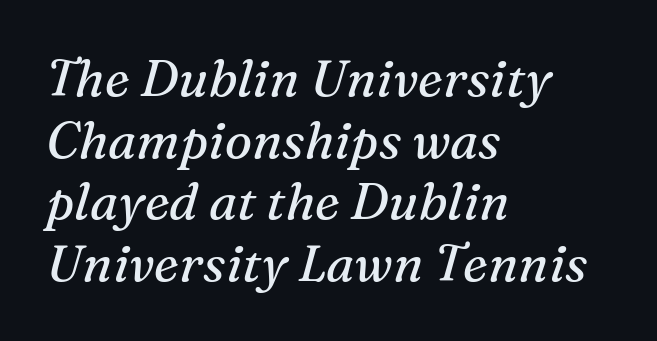
This sample has the flowing, uneven cadence of proportional lettering. Left-aligned paragraph, ragged on the right. The text was rendered using a seriffed face with decorative stroke endings. The tracking reads as untouched default to a designer's eye.
